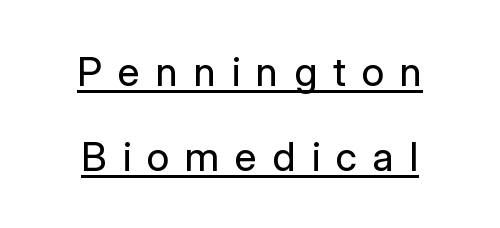
Q: Is the text bold? A: No.
Q: Is the text italic (slanted)? A: No, it is upright.
Q: Is the typeface a serif or a sans-serif typeface? A: Sans-serif.
Q: Is the text underlined? A: Yes.
Q: How is the paragraph aligned? A: Centered.
Q: Is the spacing between letters normal or unusually wide? A: Unusually wide.
Q: Is the spacing between lines tight, normal or loose? A: Loose.
Q: Width (condensed, normal, or wide)? A: Normal.
Q: Stroke contrast? A: Low.
Q: x-height? A: Medium.
Q: Monospaced? A: No.
